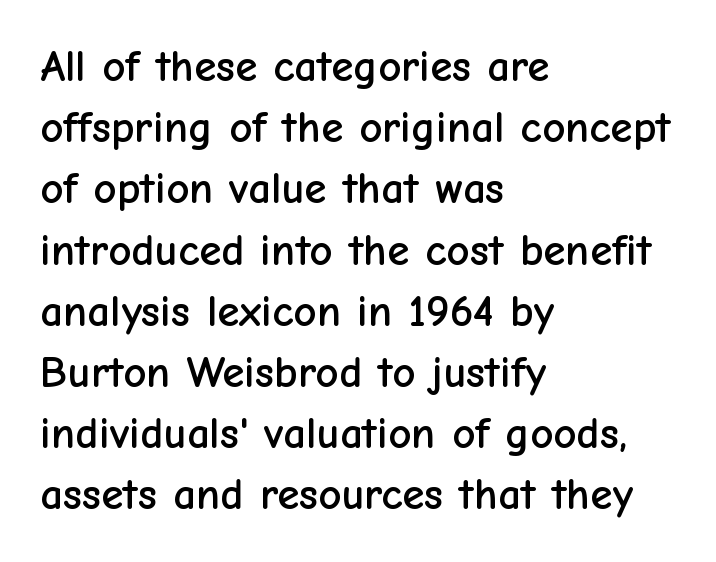
The tracking reads as untouched default to a designer's eye. A sans-serif font was chosen for this passage. Line spacing here is normal. The rag falls on the right side of this text block. The type sits square on the baseline with zero lean. The letters advance in unequal steps, a hallmark of proportional type.
